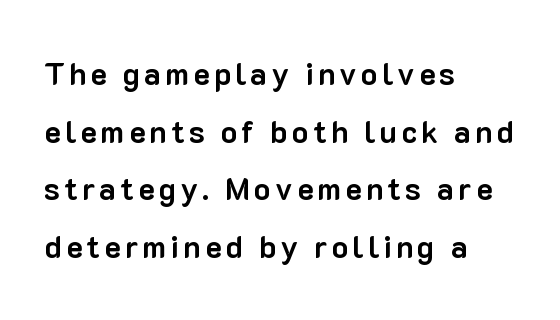
{"serif": "no", "italic": "no", "bold": "yes", "weight": "bold", "width": "normal", "stroke_contrast": "low", "x_height": "medium", "monospaced": "no", "underline": "no", "align": "left", "line_spacing_ratio": 1.86, "glyph_px": 31}
